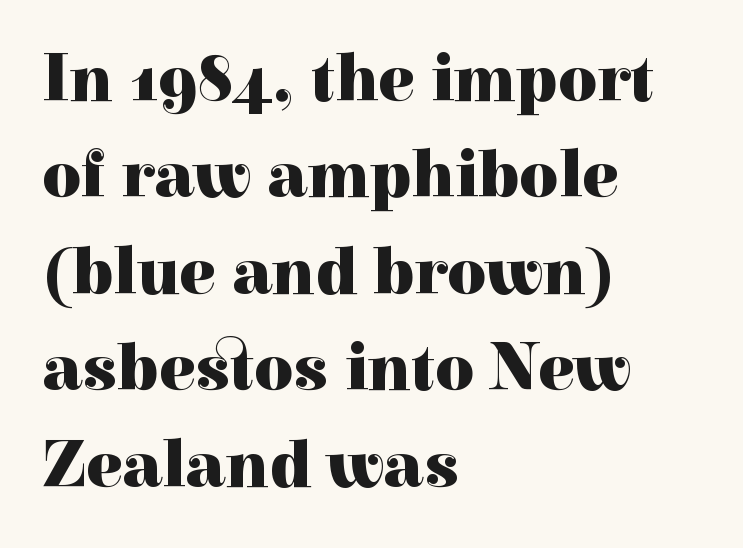
Q: Is the text bold? A: Yes.
Q: Is the text italic (slanted)? A: No, it is upright.
Q: Is the typeface a serif or a sans-serif typeface? A: Serif.
Q: Is the text underlined? A: No.
Q: How is the paragraph aligned? A: Left-aligned.
Q: Is the spacing between letters normal or unusually wide? A: Normal.
Q: Is the spacing between lines tight, normal or loose? A: Normal.
Q: Width (condensed, normal, or wide)? A: Normal.
Q: x-height? A: Medium.
Q: Monospaced? A: No.
